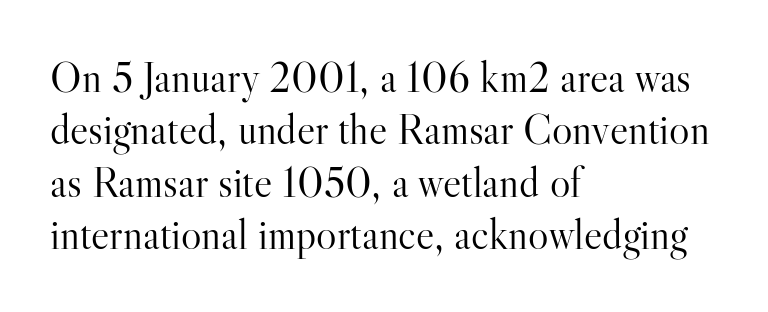
{"serif": "yes", "italic": "no", "bold": "no", "weight": "light", "width": "normal", "stroke_contrast": "high", "x_height": "small", "monospaced": "no", "underline": "no", "align": "left", "line_spacing_ratio": 1.22, "letter_spacing": "normal", "letter_spacing_em": 0.0, "glyph_px": 43}
